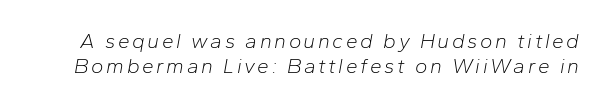
The image shows 21 px text type, italic (leaning right); set line spacing 1.17x, not underlined.
